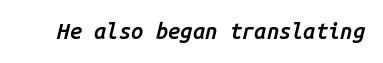
These lines keep a tight, regular rhythm from letter to letter. Clear beneath every line of the passage. The passage shown is semibold, sitting just below true bold. Designer's note — italics engaged.
